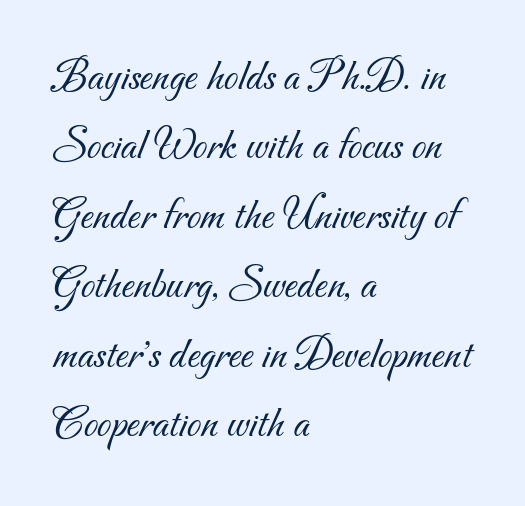
Quick note: underline off. Layout note: lines flush left. You could not count columns in this text — the font is proportionally spaced. Letterform terminals end flat and unadorned throughout the passage. Letter spacing: default.
